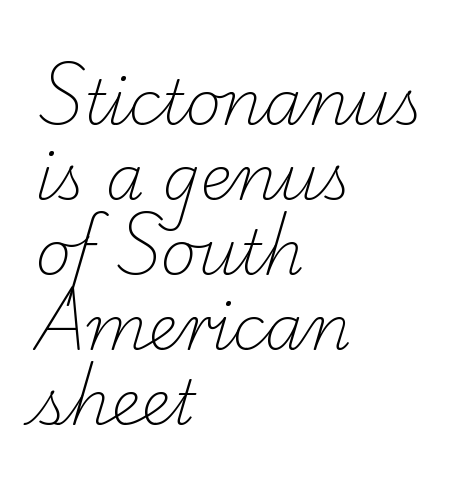
Q: Is the text bold? A: No.
Q: Is the typeface a serif or a sans-serif typeface? A: Serif.
Q: Is the text underlined? A: No.
Q: How is the paragraph aligned? A: Left-aligned.
Q: Is the spacing between letters normal or unusually wide? A: Normal.
Q: Width (condensed, normal, or wide)? A: Normal.
Q: Stroke contrast? A: Low.
Q: x-height? A: Small.
Q: Monospaced? A: No.
